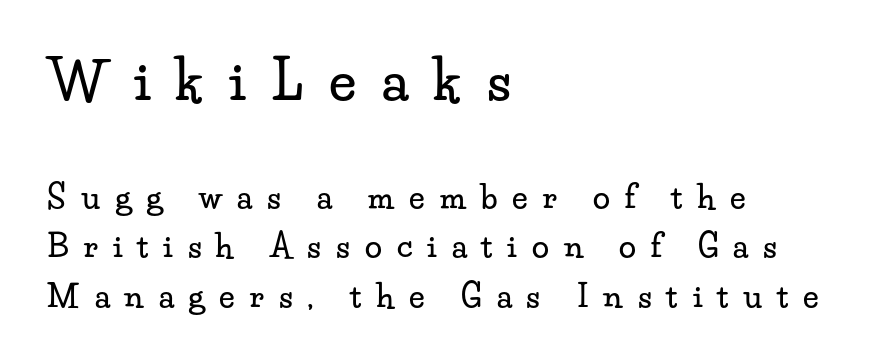
Q: Is the text italic (slanted)? A: No, it is upright.
Q: Is the typeface a serif or a sans-serif typeface? A: Serif.
Q: Is the text underlined? A: No.
Q: How is the paragraph aligned? A: Left-aligned.
Q: Is the spacing between letters normal or unusually wide? A: Unusually wide.
Q: Is the spacing between lines tight, normal or loose? A: Normal.
Q: Which block of text is set in a larger size, the first (top) or the second (bottom)? A: The first (top) one.
Q: Width (condensed, normal, or wide)? A: Wide.
Q: Stroke contrast? A: Low.
Q: x-height? A: Small.
Q: Monospaced? A: No.
